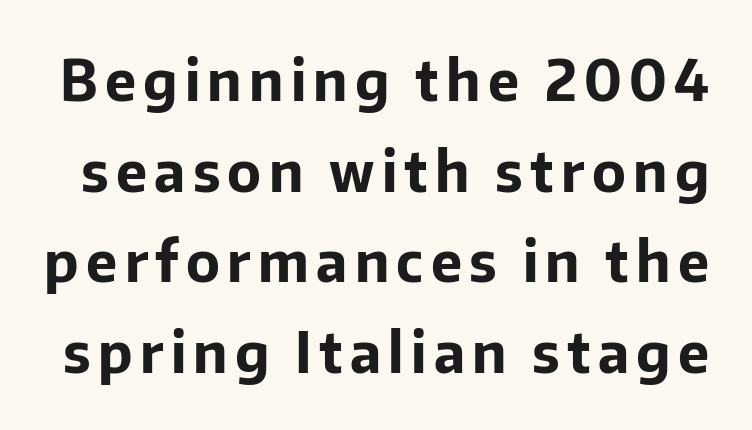
The image shows 56 px bold sans-serif type, upright; set normal line spacing (1.62x), not underlined; low stroke contrast and a medium x-height.
